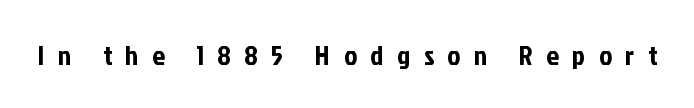
{"serif": "no", "italic": "no", "width": "condensed", "stroke_contrast": "low", "x_height": "medium", "monospaced": "no", "underline": "no", "letter_spacing": "wide", "letter_spacing_em": 0.48, "glyph_px": 28}
